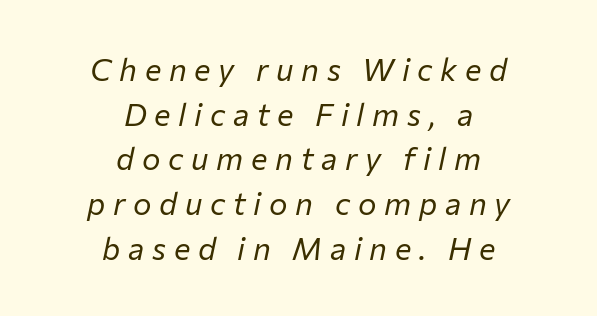
{"italic": "yes", "lean": "right", "slant_degrees": 12, "bold": "no", "weight": "regular", "width": "normal", "stroke_contrast": "low", "x_height": "medium", "monospaced": "no", "underline": "no", "align": "center", "line_spacing": "normal", "line_spacing_ratio": 1.44, "letter_spacing": "wide", "letter_spacing_em": 0.25, "glyph_px": 31}
